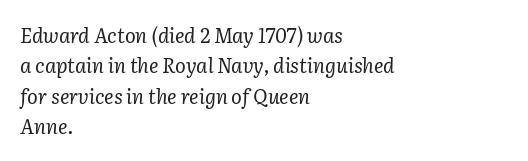
Q: Is the text bold? A: No.
Q: Is the text italic (slanted)? A: Yes, it leans right by about 2 degrees.
Q: Is the text underlined? A: No.
Q: How is the paragraph aligned? A: Left-aligned.
Q: Is the spacing between letters normal or unusually wide? A: Normal.
Q: Is the spacing between lines tight, normal or loose? A: Normal.
